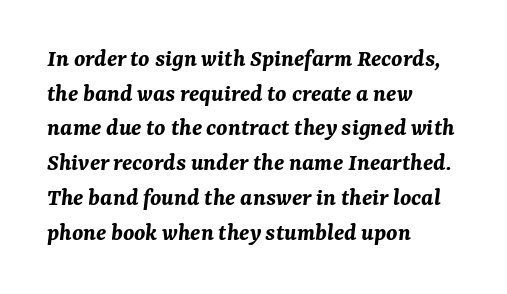
Q: Is the text bold? A: Yes.
Q: Is the text italic (slanted)? A: Yes, it leans right by about 7 degrees.
Q: Is the text underlined? A: No.
Q: How is the paragraph aligned? A: Left-aligned.
Q: Is the spacing between letters normal or unusually wide? A: Normal.
Q: Is the spacing between lines tight, normal or loose? A: Normal.
